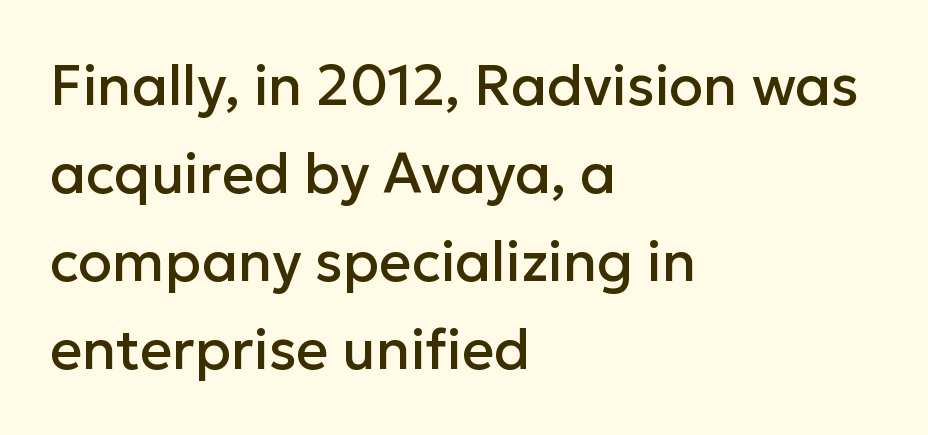
Q: Is the text italic (slanted)? A: No, it is upright.
Q: Is the typeface a serif or a sans-serif typeface? A: Sans-serif.
Q: Is the text underlined? A: No.
Q: How is the paragraph aligned? A: Left-aligned.
Q: Is the spacing between letters normal or unusually wide? A: Normal.
Q: Is the spacing between lines tight, normal or loose? A: Normal.
Q: Width (condensed, normal, or wide)? A: Normal.
Q: Stroke contrast? A: Low.
Q: x-height? A: Medium.
Q: Monospaced? A: No.
